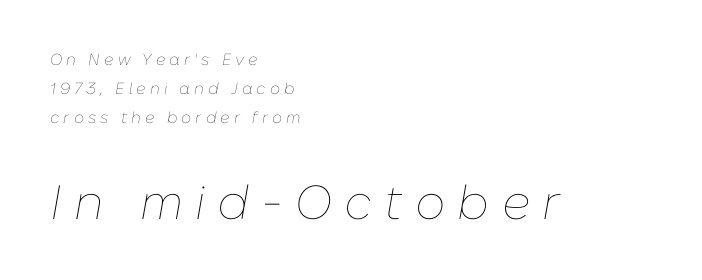
{"italic": "yes", "lean": "right", "slant_degrees": 10, "bold": "no", "weight": "thin", "width": "normal", "stroke_contrast": "low", "x_height": "medium", "monospaced": "no", "underline": "no", "align": "left", "line_spacing_ratio": 1.81, "letter_spacing": "wide", "letter_spacing_em": 0.25, "larger_block": "second", "size_ratio": 3.0, "glyph_px": 48}
